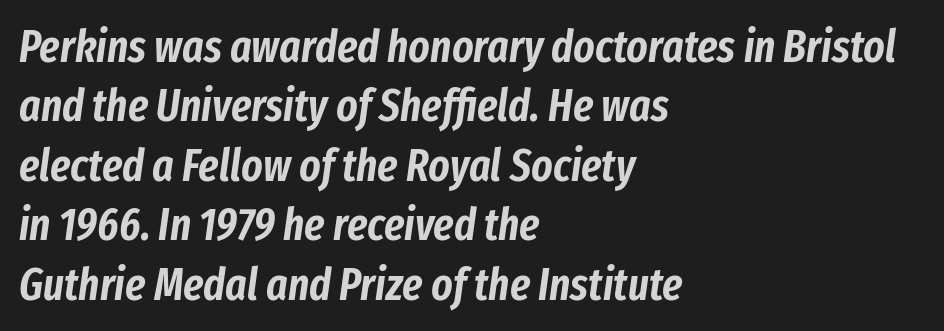
The image shows 45 px condensed type, italic (leaning right); set left-aligned, normal line spacing (1.32x), normal letter spacing, not underlined; low stroke contrast and a medium x-height.
